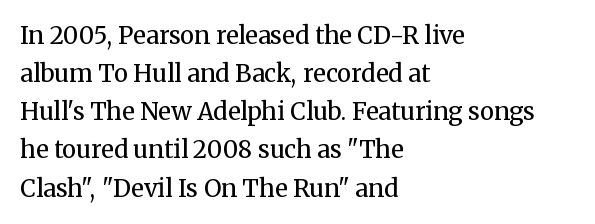
Q: Is the text bold? A: No.
Q: Is the text italic (slanted)? A: No, it is upright.
Q: Is the text underlined? A: No.
Q: How is the paragraph aligned? A: Left-aligned.
Q: Is the spacing between letters normal or unusually wide? A: Normal.
Q: Is the spacing between lines tight, normal or loose? A: Normal.
